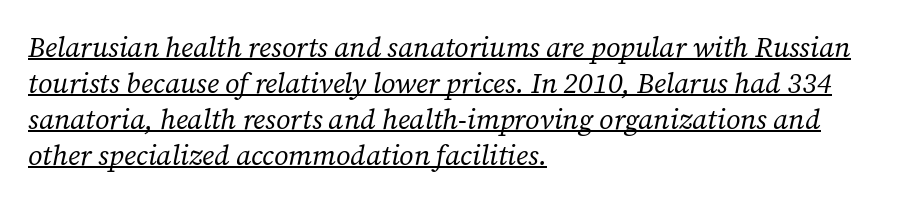
The image shows 28 px regular-weight serif type, italic (leaning right); set left-aligned, normal line spacing (1.28x), normal letter spacing, underlined; low stroke contrast and a medium x-height.
